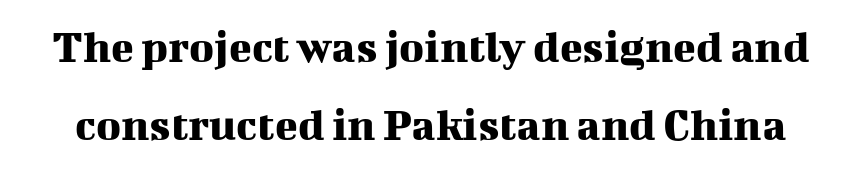
{"serif": "yes", "italic": "no", "width": "normal", "stroke_contrast": "medium", "x_height": "medium", "monospaced": "no", "underline": "no", "line_spacing": "normal", "line_spacing_ratio": 1.65, "letter_spacing": "normal", "letter_spacing_em": 0.0, "glyph_px": 47}
